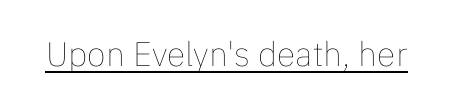
The image shows 34 px thin type, upright; set normal letter spacing, underlined; low stroke contrast and a medium x-height.
